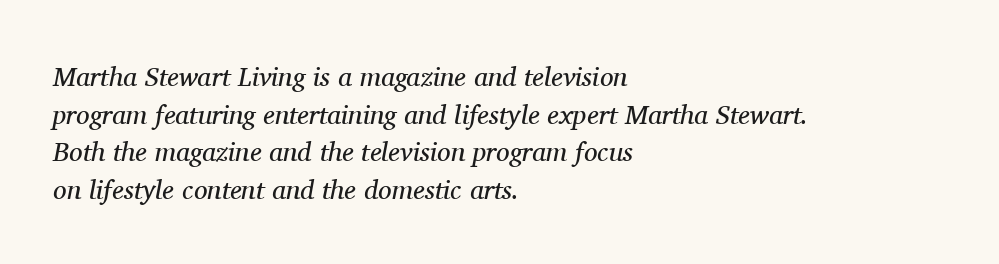
Vertically, the passage feels balanced, rows spaced as you'd expect. Leftover space on each line is placed entirely after the last word. Looking at the ascenders, they clearly lean. Compared with a typical body face, this is equally light or lighter still. Plain, unruled lines of type. Is the letter spacing exaggerated? No — it looks like the ordinary default.
